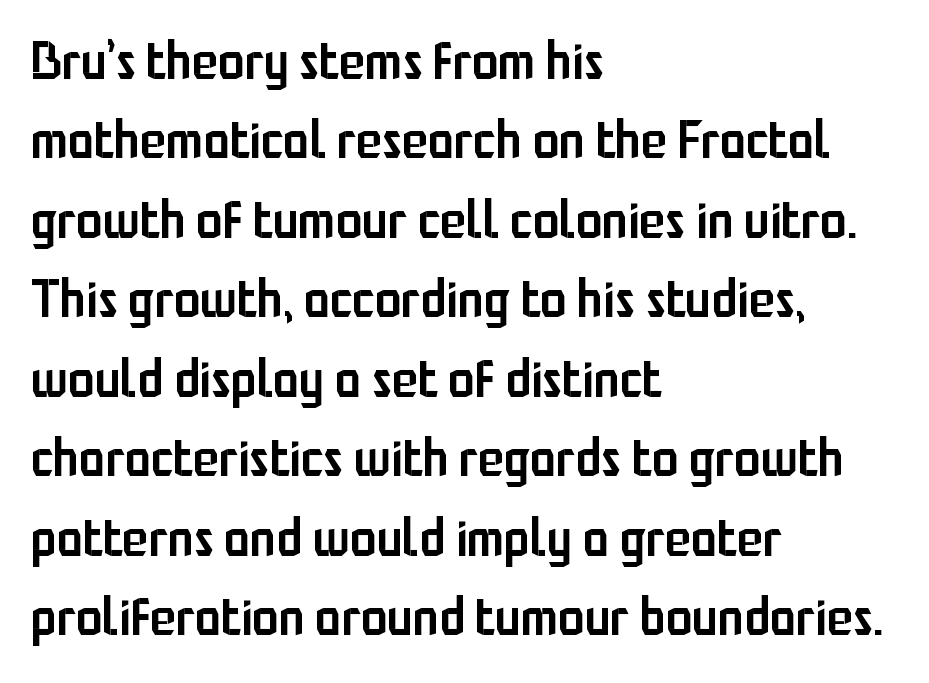
Q: Is the text bold? A: Semi-bold.
Q: Is the text italic (slanted)? A: No, it is upright.
Q: Is the typeface a serif or a sans-serif typeface? A: Sans-serif.
Q: Is the text underlined? A: No.
Q: How is the paragraph aligned? A: Left-aligned.
Q: Is the spacing between letters normal or unusually wide? A: Normal.
Q: Is the spacing between lines tight, normal or loose? A: Normal.
Q: Width (condensed, normal, or wide)? A: Condensed.
Q: Stroke contrast? A: Low.
Q: x-height? A: Medium.
Q: Monospaced? A: No.
